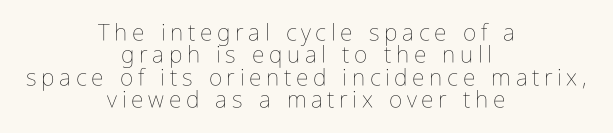
Q: Is the text bold? A: No.
Q: Is the text italic (slanted)? A: No, it is upright.
Q: Is the text underlined? A: No.
Q: How is the paragraph aligned? A: Centered.
Q: Is the spacing between letters normal or unusually wide? A: Unusually wide.
Q: Is the spacing between lines tight, normal or loose? A: Tight.
